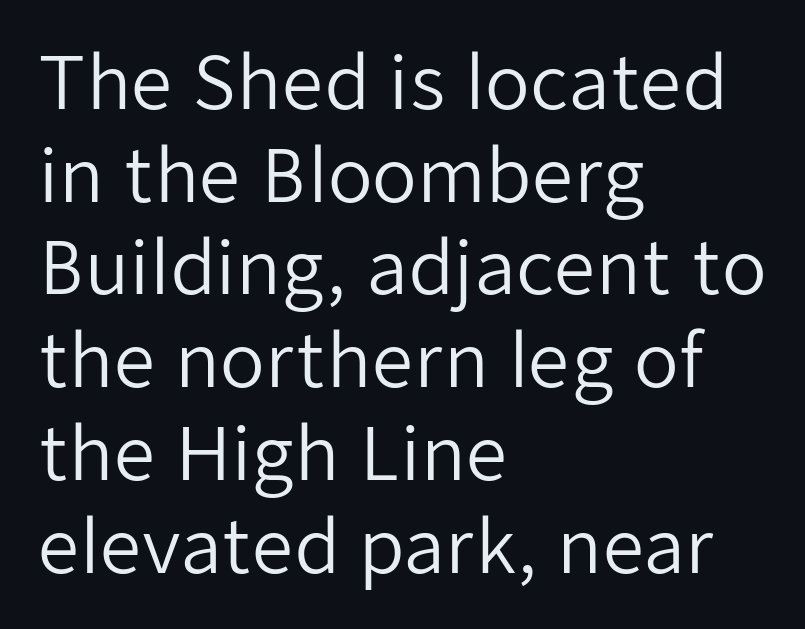
{"serif": "no", "italic": "no", "bold": "no", "weight": "regular", "width": "normal", "stroke_contrast": "low", "x_height": "medium", "monospaced": "no", "underline": "no", "align": "left", "line_spacing": "normal", "line_spacing_ratio": 1.27, "letter_spacing": "normal", "letter_spacing_em": 0.0, "glyph_px": 73}
